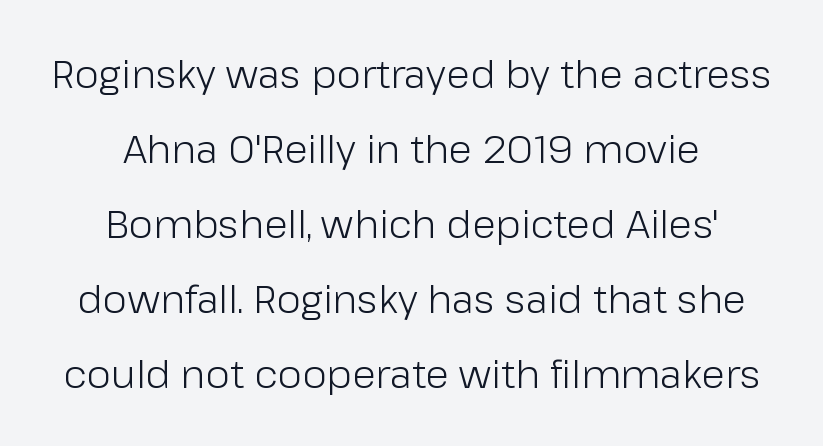
You could not count columns in this text — the font is proportionally spaced. The leading is generous, giving the passage an open texture. These lines are composed in type without serifs. What stands out about the letter spacing? Nothing — it is the standard amount. Every stem runs plumb, perpendicular to the baseline.
